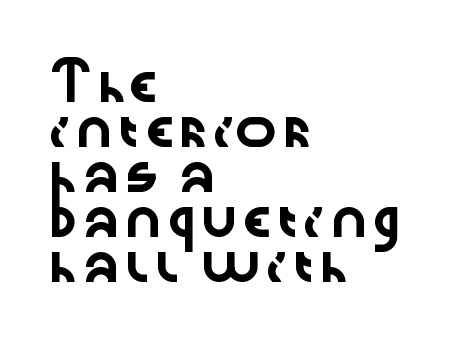
Q: Is the text italic (slanted)? A: No, it is upright.
Q: Is the typeface a serif or a sans-serif typeface? A: Sans-serif.
Q: Is the text underlined? A: No.
Q: How is the paragraph aligned? A: Left-aligned.
Q: Is the spacing between letters normal or unusually wide? A: Normal.
Q: Is the spacing between lines tight, normal or loose? A: Normal.
Q: Width (condensed, normal, or wide)? A: Wide.
Q: Stroke contrast? A: Low.
Q: x-height? A: Medium.
Q: Monospaced? A: No.
